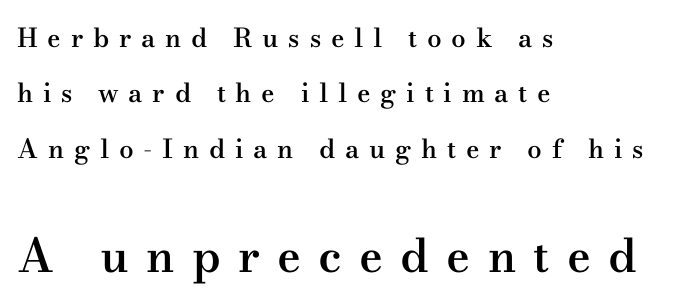
{"serif": "yes", "italic": "no", "bold": "semi", "weight": "semibold", "width": "wide", "stroke_contrast": "medium", "x_height": "small", "monospaced": "no", "underline": "no", "align": "left", "line_spacing": "loose", "line_spacing_ratio": 2.13, "letter_spacing": "wide", "letter_spacing_em": 0.37, "larger_block": "second", "size_ratio": 1.77, "glyph_px": 46}
